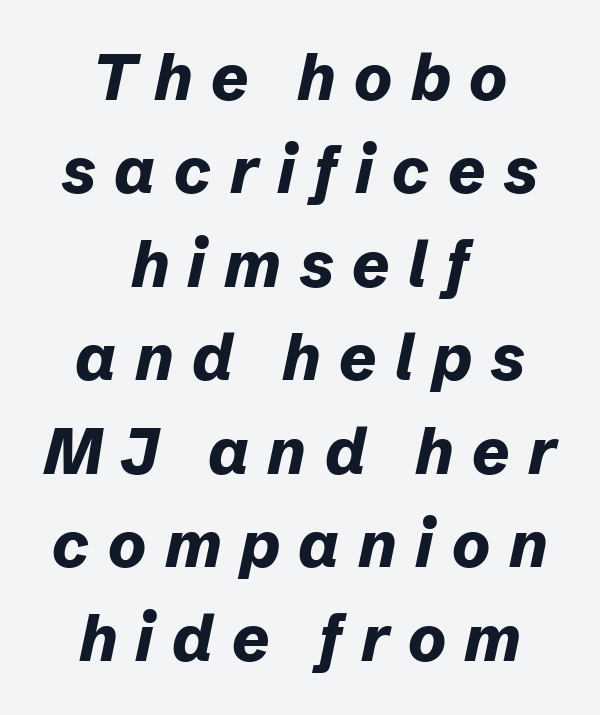
The image shows 64 px bold type, italic (leaning right); set centered, normal line spacing (1.46x), unusually wide letter spacing (+0.29 em), not underlined; low stroke contrast and a medium x-height.
